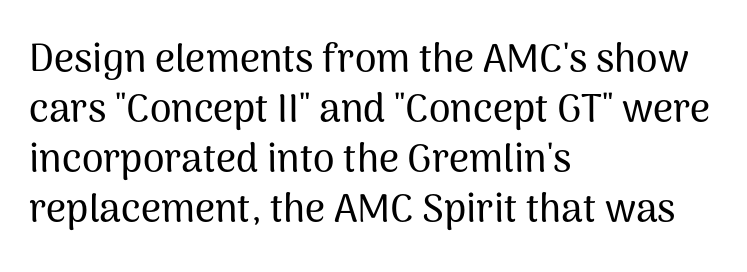
{"serif": "no", "italic": "no", "width": "normal", "stroke_contrast": "medium", "x_height": "medium", "monospaced": "no", "underline": "no", "align": "left", "line_spacing": "normal", "line_spacing_ratio": 1.28, "letter_spacing": "normal", "letter_spacing_em": 0.0, "glyph_px": 39}
